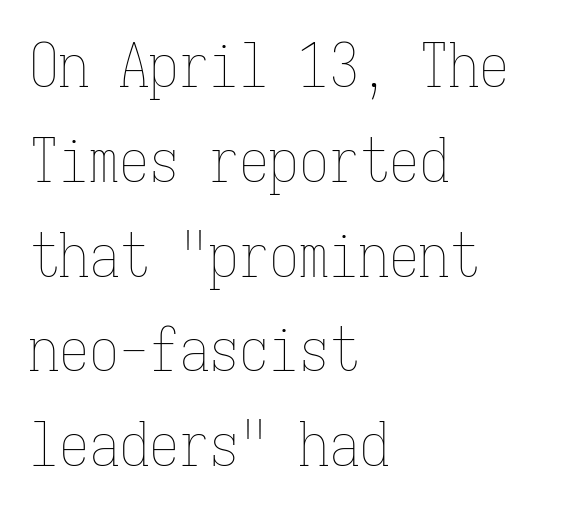
Q: Is the text bold? A: No.
Q: Is the text italic (slanted)? A: No, it is upright.
Q: Is the text underlined? A: No.
Q: How is the paragraph aligned? A: Left-aligned.
Q: Is the spacing between letters normal or unusually wide? A: Normal.
Q: Is the spacing between lines tight, normal or loose? A: Normal.
Q: Width (condensed, normal, or wide)? A: Condensed.
Q: Stroke contrast? A: Low.
Q: x-height? A: Medium.
Q: Monospaced? A: Yes.
